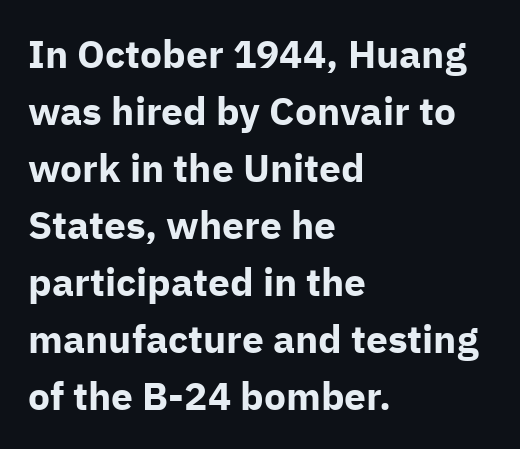
Posture: straight, roman, zero tilt. Type without underlining. Chunky letters — that's bold for sure. Whoever set this chose a conventional vertical rhythm. A typesetter would label this face a sans.
